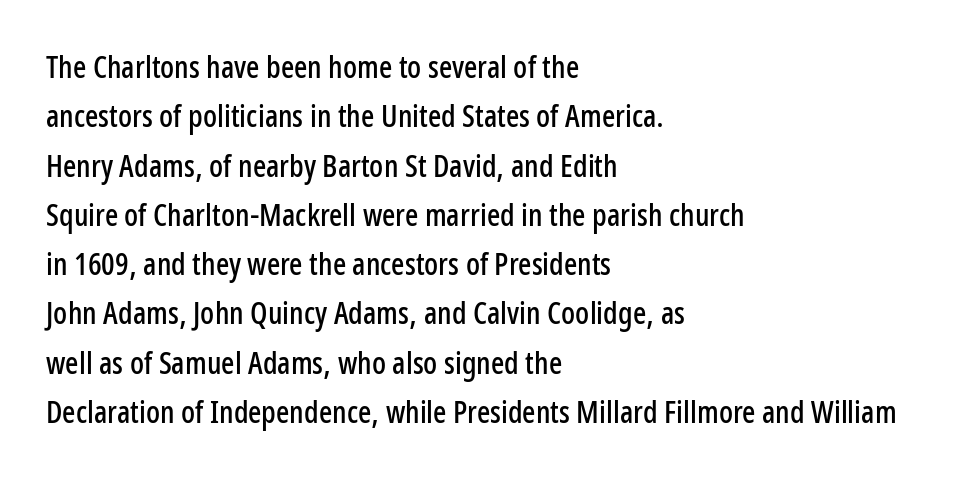
Q: Is the text italic (slanted)? A: No, it is upright.
Q: Is the typeface a serif or a sans-serif typeface? A: Sans-serif.
Q: Is the text underlined? A: No.
Q: How is the paragraph aligned? A: Left-aligned.
Q: Is the spacing between letters normal or unusually wide? A: Normal.
Q: Is the spacing between lines tight, normal or loose? A: Normal.
Q: Width (condensed, normal, or wide)? A: Condensed.
Q: Stroke contrast? A: Low.
Q: x-height? A: Medium.
Q: Monospaced? A: No.
